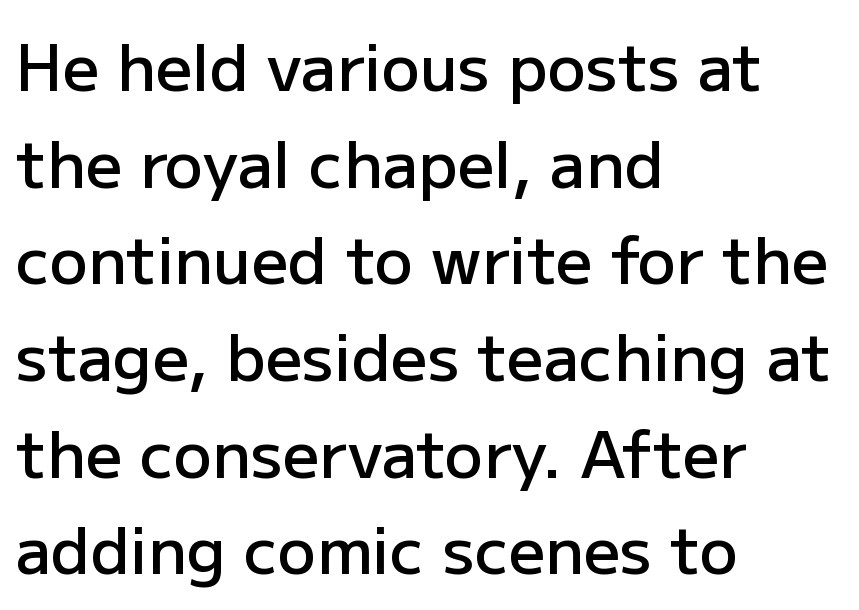
Q: Is the text bold? A: Semi-bold.
Q: Is the text italic (slanted)? A: No, it is upright.
Q: Is the typeface a serif or a sans-serif typeface? A: Sans-serif.
Q: Is the text underlined? A: No.
Q: How is the paragraph aligned? A: Left-aligned.
Q: Is the spacing between letters normal or unusually wide? A: Normal.
Q: Is the spacing between lines tight, normal or loose? A: Normal.
Q: Width (condensed, normal, or wide)? A: Normal.
Q: Stroke contrast? A: Low.
Q: x-height? A: Medium.
Q: Monospaced? A: No.
